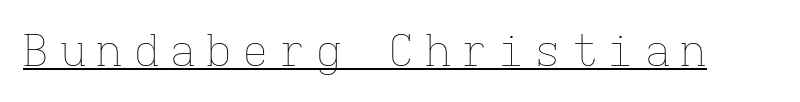
Q: Is the text bold? A: No.
Q: Is the text italic (slanted)? A: No, it is upright.
Q: Is the text underlined? A: Yes.
Q: Is the spacing between letters normal or unusually wide? A: Unusually wide.
Q: Width (condensed, normal, or wide)? A: Normal.
Q: Stroke contrast? A: Low.
Q: x-height? A: Medium.
Q: Monospaced? A: Yes.
